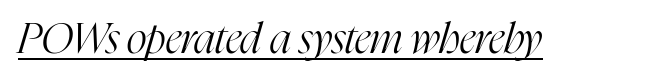
Stroke mass is kept to a normal reading level or below. Do the characters align in a grid? No, the font is proportional. The whole block is typeset with a tilt. What kind of face is this? One with serifs. The sample's only ornament is a line tracing under the words.
